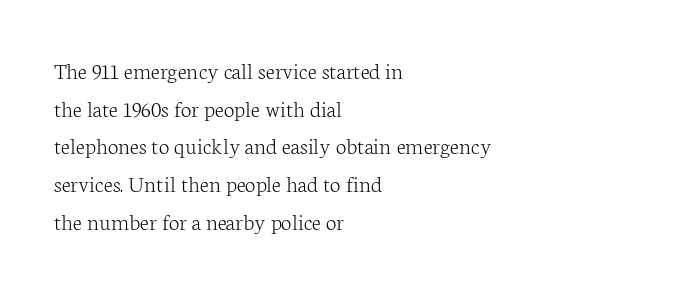
The setting favours the left margin, as ordinary paragraphs usually do. The face looks like a standard text weight, possibly lighter. Each row of text sits above clean, open space. Posture: straight, roman, zero tilt.
